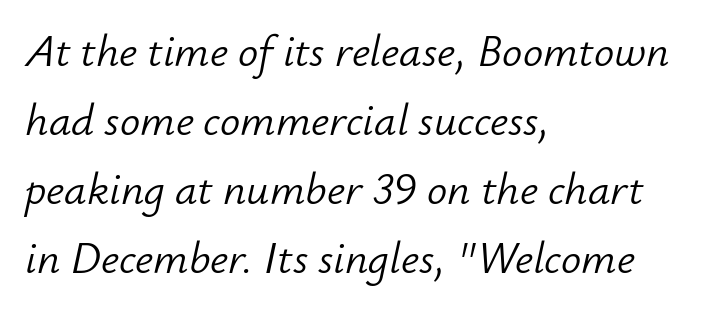
The image shows 45 px light type, italic (leaning right); set left-aligned, normal line spacing (1.53x), normal letter spacing, not underlined; low stroke contrast and a small x-height.
